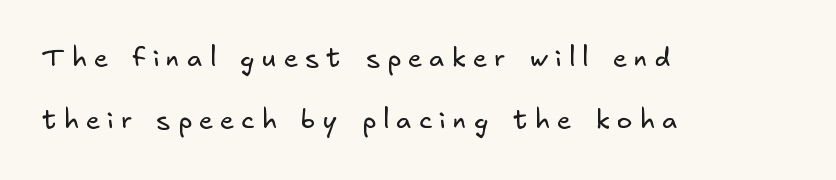
The image shows 26 px text type; set left-aligned, loose line spacing (2.37x), unusually wide letter spacing (+0.28 em), not underlined.
